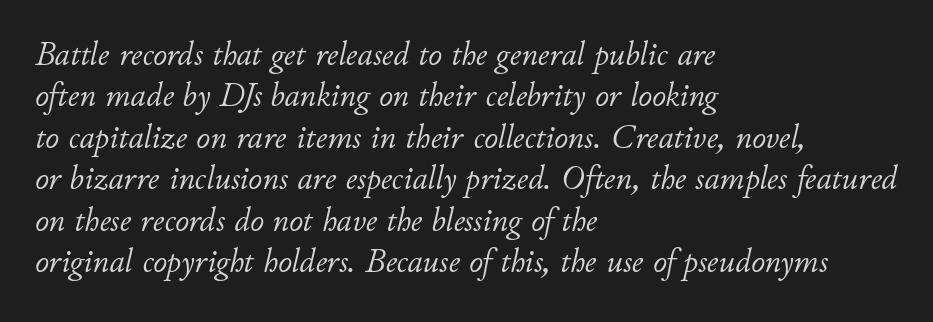
Q: Is the text bold? A: No.
Q: Is the text italic (slanted)? A: Yes, it leans right by about 11 degrees.
Q: Is the text underlined? A: No.
Q: How is the paragraph aligned? A: Left-aligned.
Q: Is the spacing between letters normal or unusually wide? A: Normal.
Q: Width (condensed, normal, or wide)? A: Normal.
Q: Stroke contrast? A: Low.
Q: x-height? A: Small.
Q: Monospaced? A: No.
